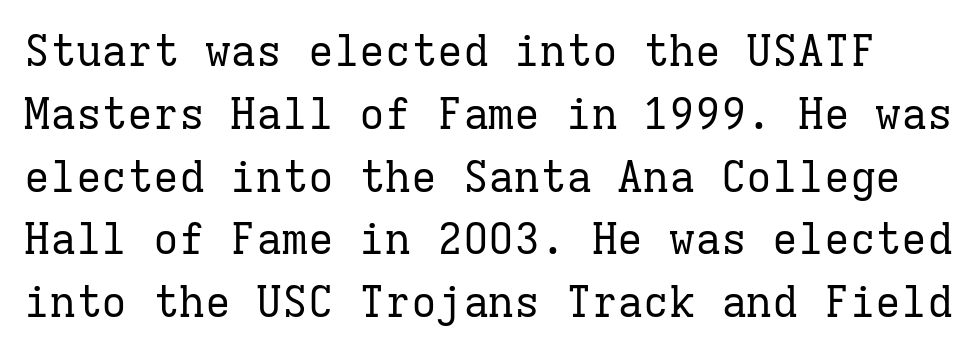
The image shows 43 px regular-weight serif type, upright, monospaced; set normal line spacing (1.46x), normal letter spacing, not underlined; low stroke contrast and a medium x-height.
